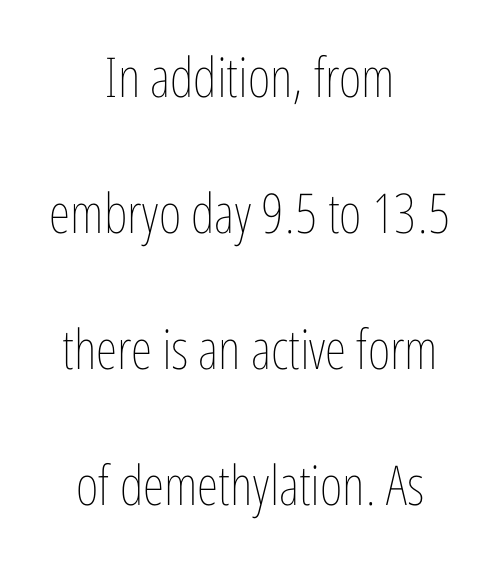
{"italic": "no", "bold": "no", "weight": "thin", "width": "condensed", "stroke_contrast": "low", "x_height": "medium", "monospaced": "no", "underline": "no", "align": "center", "line_spacing": "loose", "line_spacing_ratio": 2.47, "letter_spacing": "normal", "letter_spacing_em": 0.0, "glyph_px": 55}
